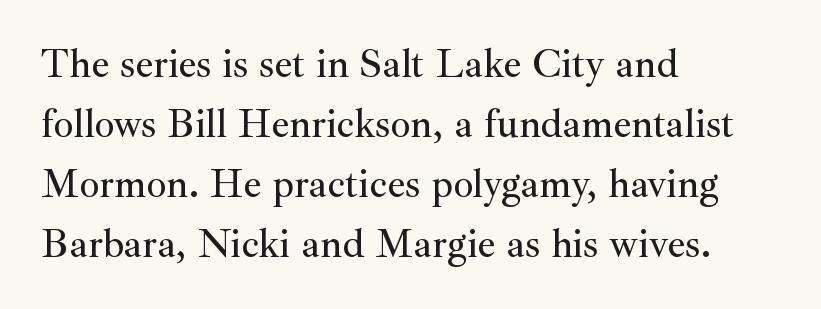
The image shows 40 px serif type, upright; set left-aligned, normal line spacing (1.5x), normal letter spacing, not underlined; medium stroke contrast and a small x-height.
